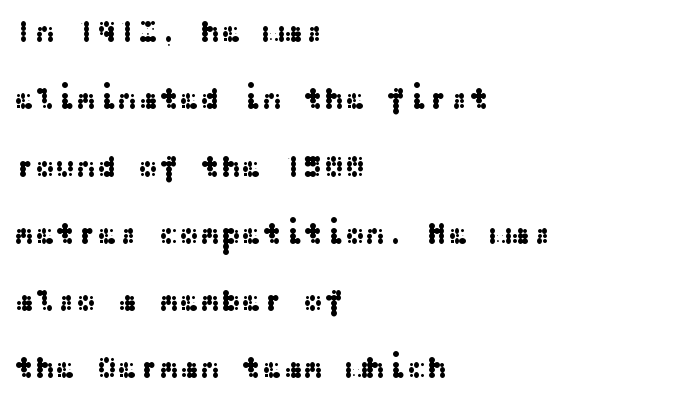
{"serif": "no", "italic": "no", "width": "wide", "stroke_contrast": "medium", "x_height": "medium", "underline": "no", "align": "left", "line_spacing": "loose", "line_spacing_ratio": 2.17, "letter_spacing": "normal", "letter_spacing_em": 0.0, "glyph_px": 31}
